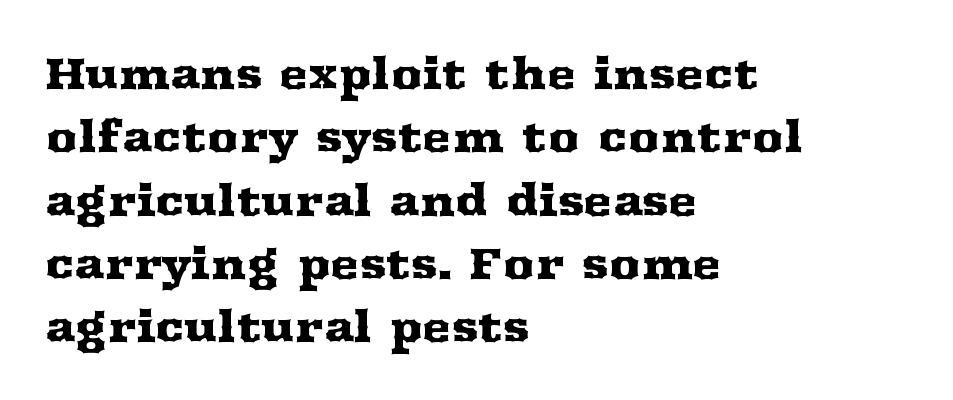
Q: Is the text italic (slanted)? A: No, it is upright.
Q: Is the typeface a serif or a sans-serif typeface? A: Serif.
Q: Is the text underlined? A: No.
Q: How is the paragraph aligned? A: Left-aligned.
Q: Is the spacing between letters normal or unusually wide? A: Normal.
Q: Is the spacing between lines tight, normal or loose? A: Normal.
Q: Width (condensed, normal, or wide)? A: Wide.
Q: Stroke contrast? A: Medium.
Q: x-height? A: Medium.
Q: Monospaced? A: No.
